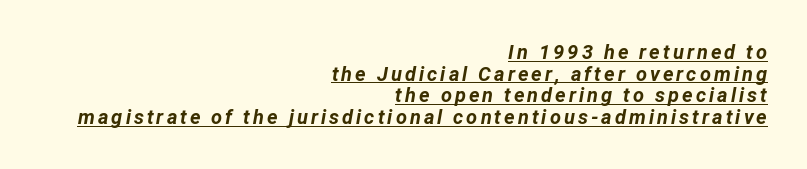
{"italic": "yes", "lean": "right", "slant_degrees": 12, "bold": "yes", "underline": "yes", "align": "right", "line_spacing": "tight", "line_spacing_ratio": 1.08, "glyph_px": 20}
